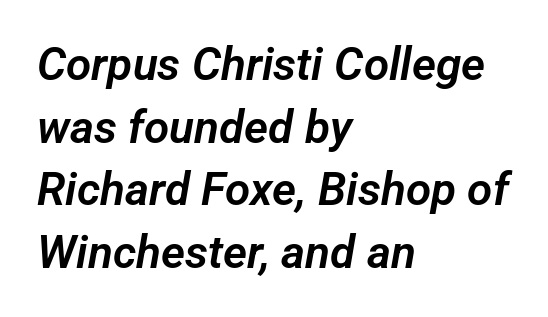
Q: Is the typeface a serif or a sans-serif typeface? A: Sans-serif.
Q: Is the text underlined? A: No.
Q: How is the paragraph aligned? A: Left-aligned.
Q: Is the spacing between letters normal or unusually wide? A: Normal.
Q: Is the spacing between lines tight, normal or loose? A: Normal.
Q: Width (condensed, normal, or wide)? A: Normal.
Q: Stroke contrast? A: Low.
Q: x-height? A: Medium.
Q: Monospaced? A: No.
